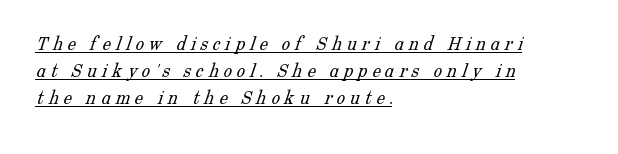
Q: Is the text bold? A: No.
Q: Is the text underlined? A: Yes.
Q: How is the paragraph aligned? A: Left-aligned.
Q: Is the spacing between letters normal or unusually wide? A: Unusually wide.
Q: Is the spacing between lines tight, normal or loose? A: Normal.
